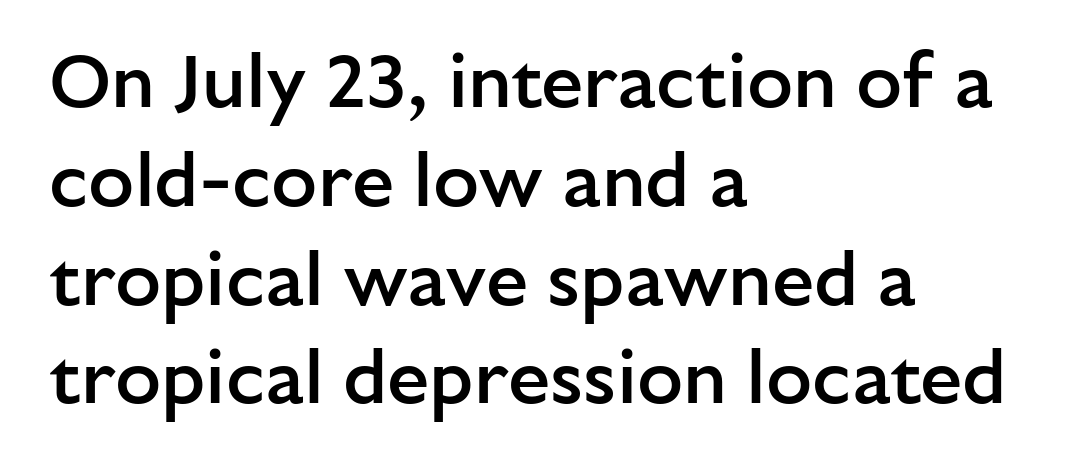
{"serif": "no", "italic": "no", "bold": "semi", "weight": "semibold", "width": "normal", "stroke_contrast": "low", "x_height": "medium", "monospaced": "no", "underline": "no", "align": "left", "line_spacing": "normal", "line_spacing_ratio": 1.3, "letter_spacing": "normal", "letter_spacing_em": 0.0, "glyph_px": 76}
